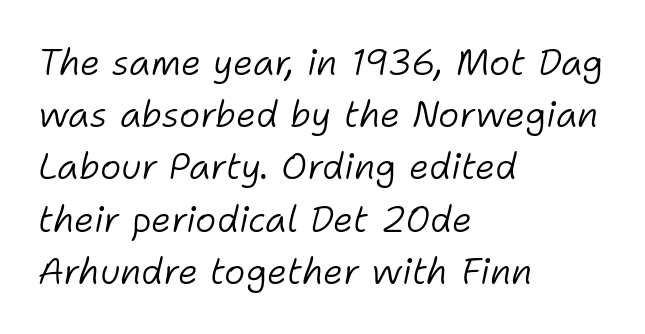
{"italic": "yes", "lean": "right", "slant_degrees": 11, "bold": "no", "weight": "light", "width": "normal", "stroke_contrast": "low", "x_height": "medium", "monospaced": "no", "underline": "no", "align": "left", "line_spacing": "normal", "line_spacing_ratio": 1.45, "letter_spacing": "normal", "letter_spacing_em": 0.0, "glyph_px": 36}
